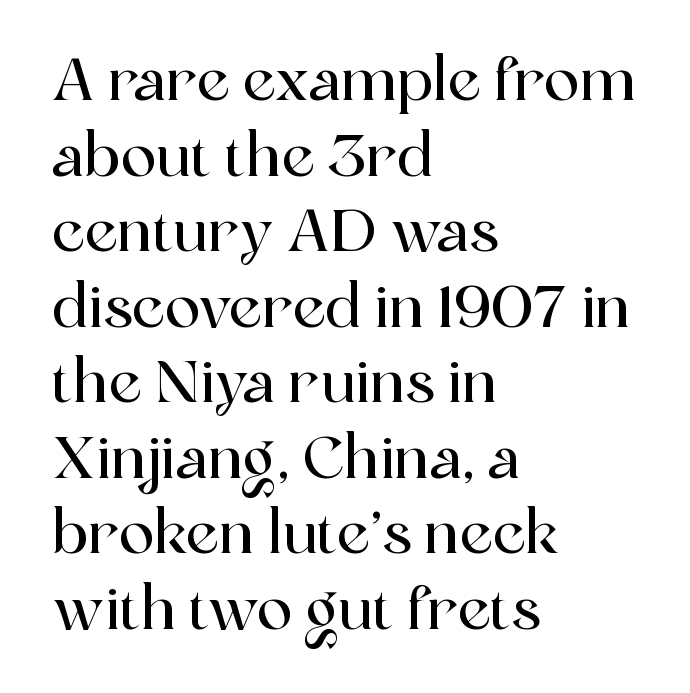
{"serif": "yes", "italic": "no", "width": "normal", "x_height": "medium", "monospaced": "no", "underline": "no", "align": "left", "line_spacing": "normal", "line_spacing_ratio": 1.28, "letter_spacing": "normal", "letter_spacing_em": 0.0, "glyph_px": 59}
